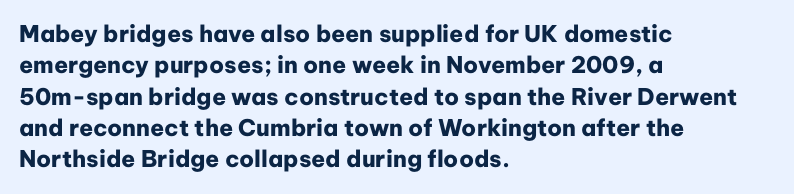
{"italic": "no", "bold": "yes", "underline": "no", "align": "left", "line_spacing": "normal", "line_spacing_ratio": 1.36, "letter_spacing": "normal", "letter_spacing_em": 0.0, "glyph_px": 23}
